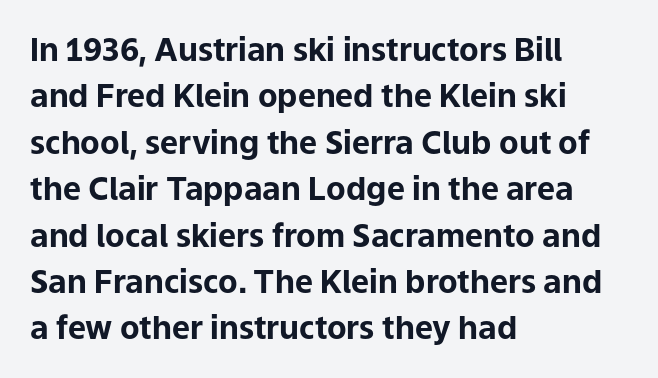
Quick note: not italic, upright. Leftover space on each line is placed entirely after the last word. Proportional: the letters do not fall into vertical columns. Unlike a traditional serif, this face leaves its strokes unadorned.
